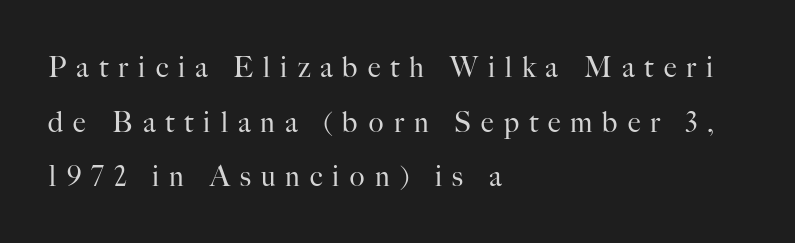
The image shows 28 px regular-weight serif type, upright; set left-aligned, loose line spacing (1.95x), unusually wide letter spacing (+0.36 em), not underlined; high stroke contrast and a small x-height.
